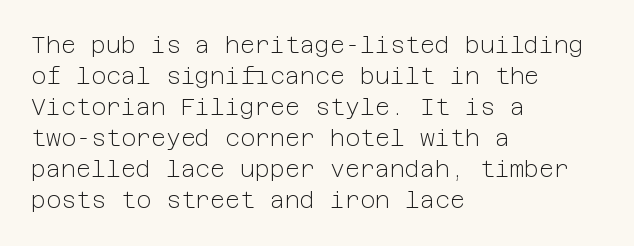
Q: Is the text bold? A: No.
Q: Is the text italic (slanted)? A: No, it is upright.
Q: Is the text underlined? A: No.
Q: How is the paragraph aligned? A: Left-aligned.
Q: Is the spacing between letters normal or unusually wide? A: Normal.
Q: Is the spacing between lines tight, normal or loose? A: Normal.
